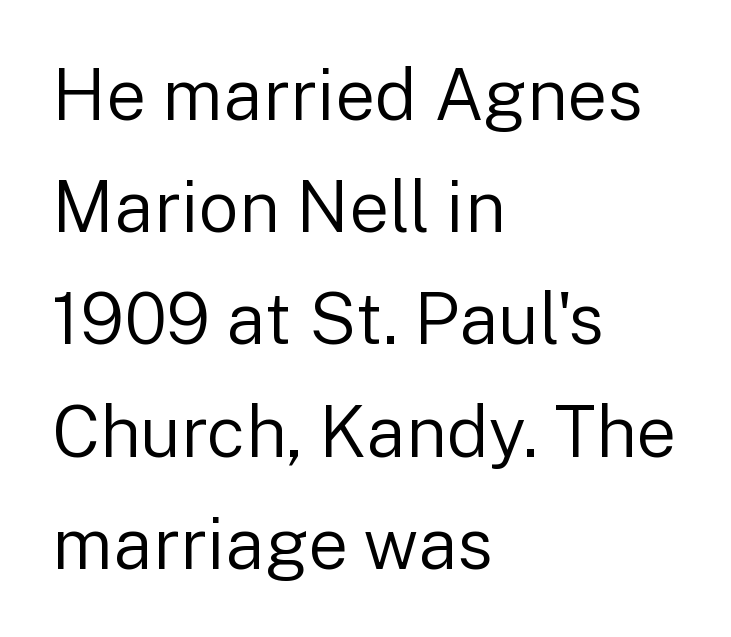
Q: Is the text bold? A: No.
Q: Is the text italic (slanted)? A: No, it is upright.
Q: Is the typeface a serif or a sans-serif typeface? A: Sans-serif.
Q: Is the text underlined? A: No.
Q: How is the paragraph aligned? A: Left-aligned.
Q: Is the spacing between letters normal or unusually wide? A: Normal.
Q: Is the spacing between lines tight, normal or loose? A: Normal.
Q: Width (condensed, normal, or wide)? A: Normal.
Q: Stroke contrast? A: Low.
Q: x-height? A: Medium.
Q: Monospaced? A: No.
